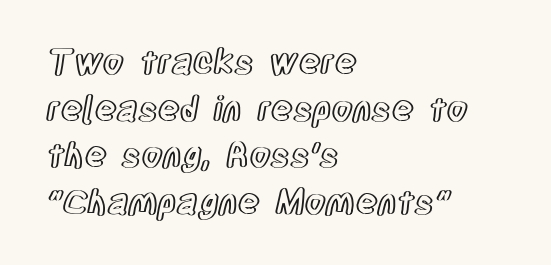
Here the designer chose a conventional face with non-uniform glyph widths. The strip under each line holds only bare page. A normal amount of white space separates one row of letters from the next. Compared with typical body copy, the letter spacing here is the same. Left-aligned paragraph, ragged on the right.
